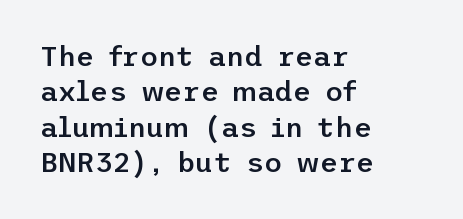
{"serif": "no", "italic": "no", "bold": "semi", "weight": "semibold", "width": "normal", "stroke_contrast": "low", "x_height": "medium", "underline": "no", "align": "left", "line_spacing": "normal", "line_spacing_ratio": 1.26, "letter_spacing": "normal", "letter_spacing_em": 0.0, "glyph_px": 28}
